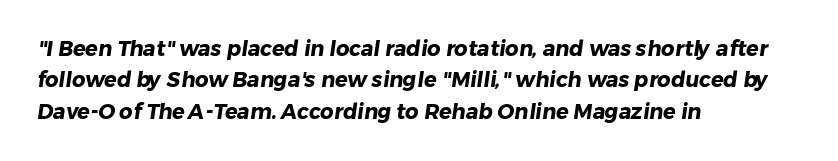
Q: Is the text bold? A: Yes.
Q: Is the text underlined? A: No.
Q: How is the paragraph aligned? A: Left-aligned.
Q: Is the spacing between letters normal or unusually wide? A: Normal.
Q: Is the spacing between lines tight, normal or loose? A: Normal.
